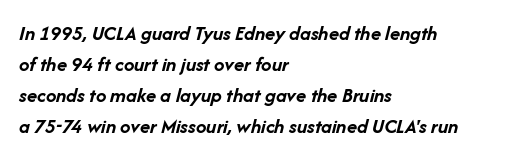
Q: Is the text bold? A: Yes.
Q: Is the text italic (slanted)? A: Yes, it leans right by about 14 degrees.
Q: Is the text underlined? A: No.
Q: How is the paragraph aligned? A: Left-aligned.
Q: Is the spacing between letters normal or unusually wide? A: Normal.
Q: Is the spacing between lines tight, normal or loose? A: Normal.
